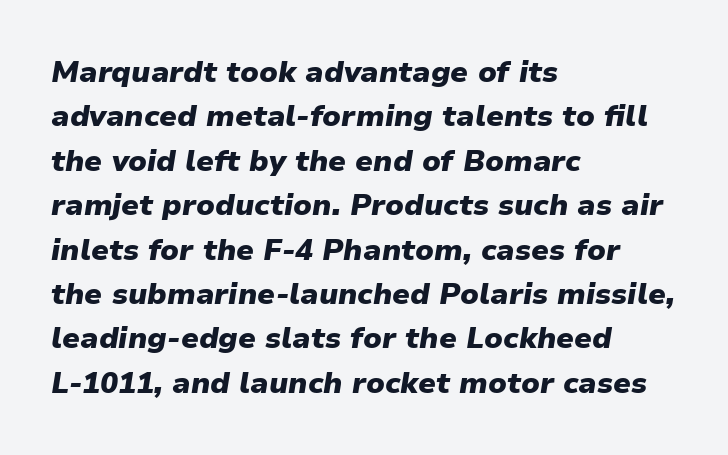
{"italic": "yes", "lean": "right", "slant_degrees": 9, "bold": "yes", "weight": "heavy", "width": "normal", "stroke_contrast": "low", "x_height": "medium", "monospaced": "no", "underline": "no", "align": "left", "line_spacing": "normal", "line_spacing_ratio": 1.48, "letter_spacing": "normal", "letter_spacing_em": 0.0, "glyph_px": 30}
